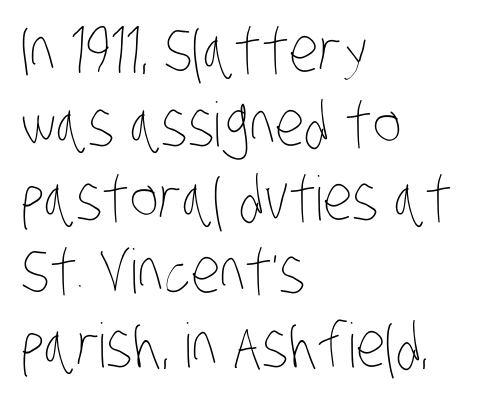
{"bold": "no", "weight": "thin", "width": "condensed", "stroke_contrast": "low", "x_height": "large", "monospaced": "no", "underline": "no", "align": "left", "line_spacing_ratio": 1.21, "letter_spacing": "normal", "letter_spacing_em": 0.0, "glyph_px": 61}
